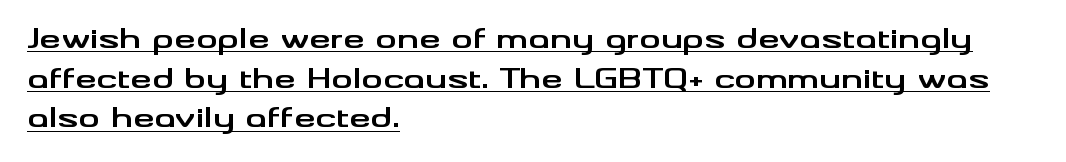
Q: Is the text bold? A: Yes.
Q: Is the text italic (slanted)? A: No, it is upright.
Q: Is the text underlined? A: Yes.
Q: How is the paragraph aligned? A: Left-aligned.
Q: Is the spacing between letters normal or unusually wide? A: Normal.
Q: Is the spacing between lines tight, normal or loose? A: Normal.
